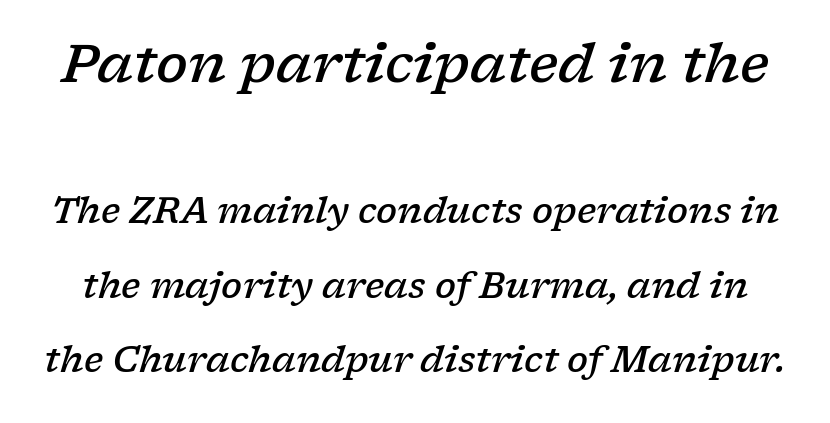
Q: Is the text bold? A: Semi-bold.
Q: Is the text italic (slanted)? A: Yes, it leans right by about 17 degrees.
Q: Is the typeface a serif or a sans-serif typeface? A: Serif.
Q: Is the text underlined? A: No.
Q: Is the spacing between letters normal or unusually wide? A: Normal.
Q: Is the spacing between lines tight, normal or loose? A: Loose.
Q: Which block of text is set in a larger size, the first (top) or the second (bottom)? A: The first (top) one.
Q: Width (condensed, normal, or wide)? A: Wide.
Q: Stroke contrast? A: Low.
Q: x-height? A: Medium.
Q: Monospaced? A: No.
